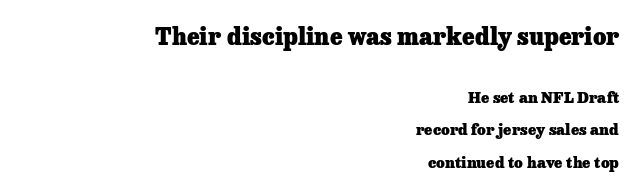
Q: Is the text bold? A: Yes.
Q: Is the text italic (slanted)? A: No, it is upright.
Q: Is the text underlined? A: No.
Q: How is the paragraph aligned? A: Right-aligned.
Q: Is the spacing between letters normal or unusually wide? A: Normal.
Q: Is the spacing between lines tight, normal or loose? A: Loose.
Q: Which block of text is set in a larger size, the first (top) or the second (bottom)? A: The first (top) one.
